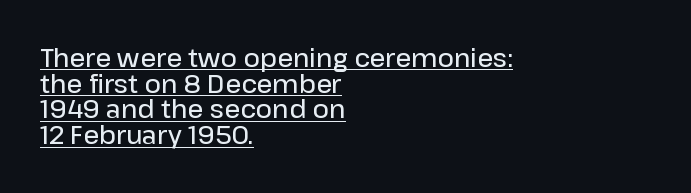
{"italic": "no", "bold": "semi", "underline": "yes", "align": "left", "line_spacing": "tight", "line_spacing_ratio": 1.03, "letter_spacing": "normal", "letter_spacing_em": 0.0, "glyph_px": 25}
